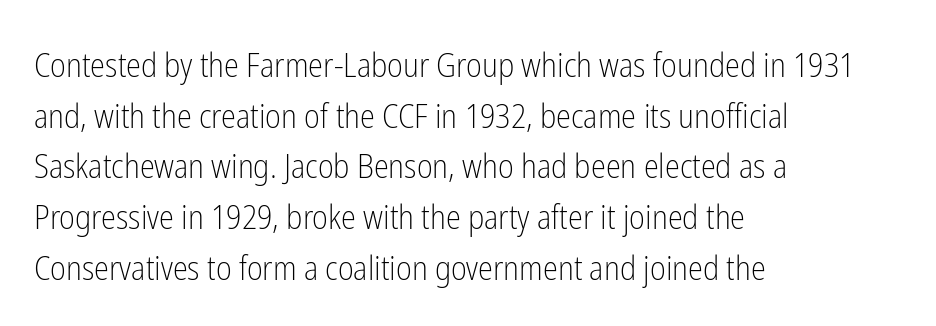
Do the letters lean? They stand straight. The baseline area is clear. The face used here is proportionally spaced, like ordinary book or web type. Nothing sits at the stroke ends, so this counts as sans-serif. The block of text has a typical density, with ordinary space between rows.
